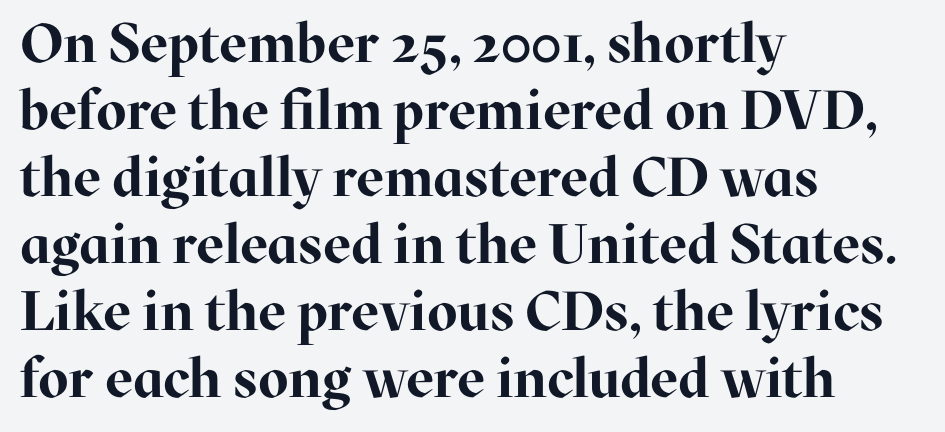
The setting favours the left margin, as ordinary paragraphs usually do. Proportional: the letters do not fall into vertical columns. In terms of weight, the rendering is a true, heavy bold. Descenders hang freely into open space. Tracking here is standard; glyphs follow each other at the usual distance. A typesetter would mark this as roman, not italic.
